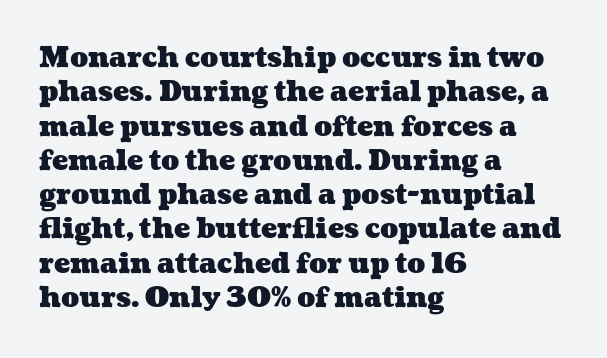
{"bold": "yes", "underline": "no", "align": "left", "line_spacing": "normal", "line_spacing_ratio": 1.27, "letter_spacing": "normal", "letter_spacing_em": 0.0, "glyph_px": 27}
